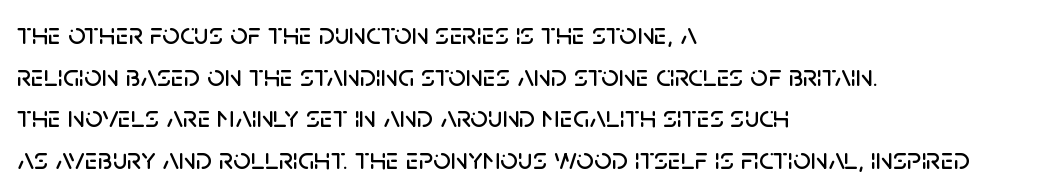
{"serif": "no", "italic": "no", "width": "normal", "stroke_contrast": "low", "x_height": "large", "monospaced": "no", "underline": "no", "align": "left", "line_spacing": "normal", "line_spacing_ratio": 1.34, "letter_spacing": "normal", "letter_spacing_em": 0.0, "glyph_px": 31}
